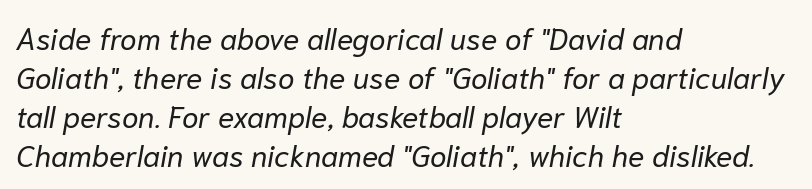
The image shows 30 px regular-weight type, italic (leaning right); set left-aligned, normal line spacing (1.3x), normal letter spacing, not underlined; low stroke contrast and a medium x-height.
